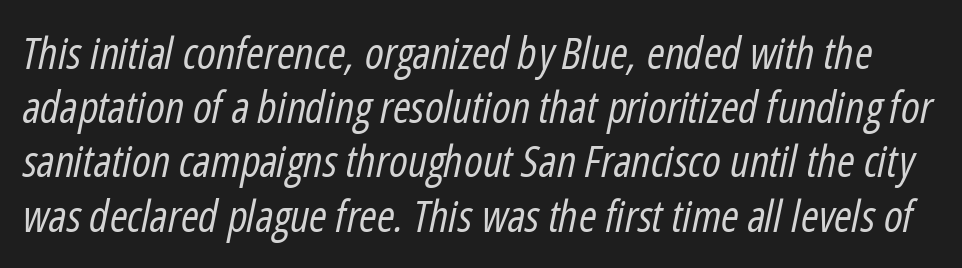
The horizontal fit of the characters is conventional and even. The area under the type is left untouched. What's the leading like? Ordinary, nothing unusual. A typesetter would mark this as italic. The strokes are not fattened; the text isn't bold.
